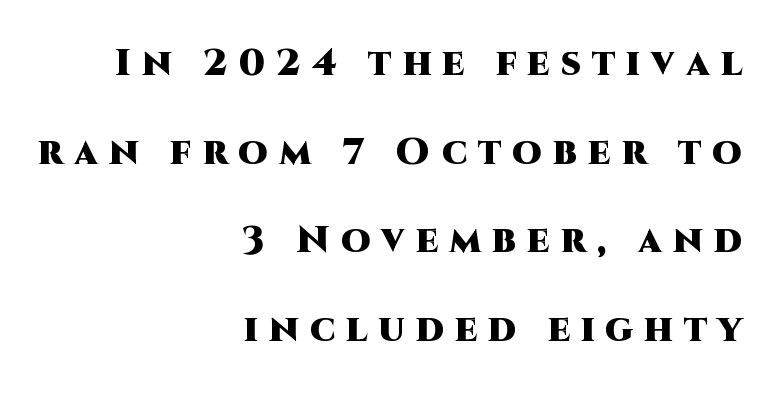
Tall strokes in this sample are plumb rather than angled. The letters advance in unequal steps, a hallmark of proportional type. The area under the type is left untouched. Students, note that the glyphs here are deliberately spaced far apart. Typeset ragged left — the right edge is the straight one. As a designer I'd log this as weight 700, bold.
